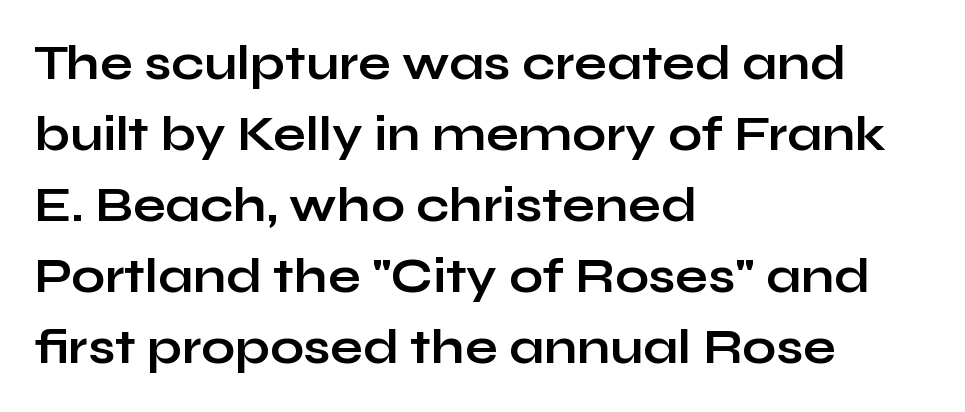
Q: Is the text bold? A: Yes.
Q: Is the text italic (slanted)? A: No, it is upright.
Q: Is the typeface a serif or a sans-serif typeface? A: Sans-serif.
Q: Is the text underlined? A: No.
Q: How is the paragraph aligned? A: Left-aligned.
Q: Is the spacing between letters normal or unusually wide? A: Normal.
Q: Is the spacing between lines tight, normal or loose? A: Normal.
Q: Width (condensed, normal, or wide)? A: Wide.
Q: Stroke contrast? A: Low.
Q: x-height? A: Medium.
Q: Monospaced? A: No.
